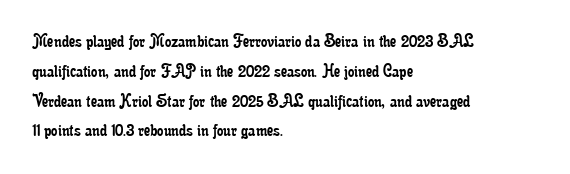
Q: Is the text bold? A: No.
Q: Is the text italic (slanted)? A: No, it is upright.
Q: Is the text underlined? A: No.
Q: How is the paragraph aligned? A: Left-aligned.
Q: Is the spacing between letters normal or unusually wide? A: Normal.
Q: Is the spacing between lines tight, normal or loose? A: Normal.
